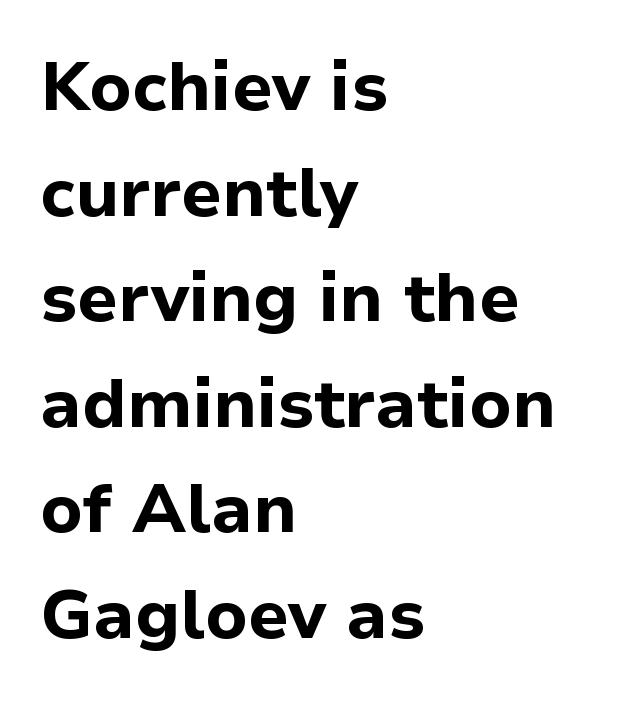
{"serif": "no", "italic": "no", "bold": "yes", "weight": "bold", "width": "normal", "stroke_contrast": "low", "x_height": "medium", "monospaced": "no", "underline": "no", "align": "left", "line_spacing": "normal", "line_spacing_ratio": 1.53, "letter_spacing": "normal", "letter_spacing_em": 0.0, "glyph_px": 69}
